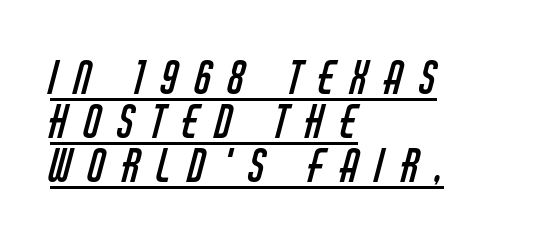
{"serif": "no", "bold": "no", "weight": "regular", "width": "condensed", "stroke_contrast": "low", "x_height": "large", "monospaced": "no", "underline": "yes", "align": "left", "line_spacing": "tight", "line_spacing_ratio": 1.0, "letter_spacing": "wide", "letter_spacing_em": 0.38, "glyph_px": 44}
